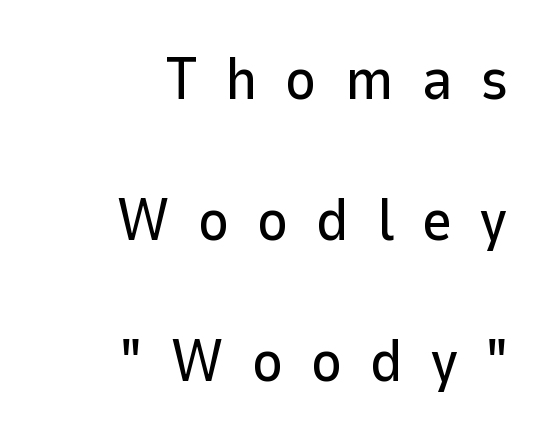
{"serif": "no", "italic": "no", "width": "normal", "stroke_contrast": "low", "x_height": "medium", "monospaced": "no", "underline": "no", "align": "right", "line_spacing": "loose", "line_spacing_ratio": 2.39, "letter_spacing": "wide", "letter_spacing_em": 0.47, "glyph_px": 59}
